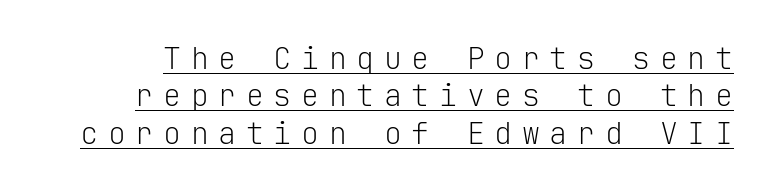
Q: Is the text bold? A: No.
Q: Is the text italic (slanted)? A: No, it is upright.
Q: Is the typeface a serif or a sans-serif typeface? A: Sans-serif.
Q: Is the text underlined? A: Yes.
Q: Is the spacing between letters normal or unusually wide? A: Unusually wide.
Q: Is the spacing between lines tight, normal or loose? A: Normal.
Q: Width (condensed, normal, or wide)? A: Normal.
Q: Stroke contrast? A: Low.
Q: x-height? A: Medium.
Q: Monospaced? A: Yes.
